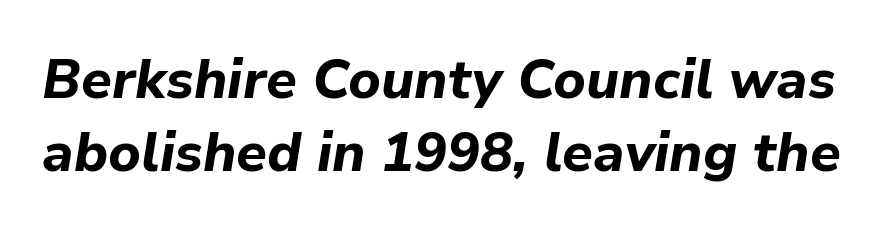
Q: Is the text bold? A: Yes.
Q: Is the text italic (slanted)? A: Yes, it leans right by about 9 degrees.
Q: Is the text underlined? A: No.
Q: Is the spacing between letters normal or unusually wide? A: Normal.
Q: Is the spacing between lines tight, normal or loose? A: Normal.
Q: Width (condensed, normal, or wide)? A: Normal.
Q: Stroke contrast? A: Low.
Q: x-height? A: Medium.
Q: Monospaced? A: No.
